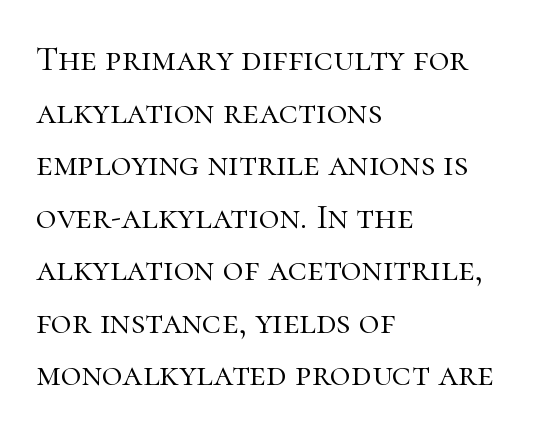
The image shows 36 px light serif type, upright; set left-aligned, normal line spacing (1.46x), normal letter spacing, not underlined; high stroke contrast and a medium x-height.
